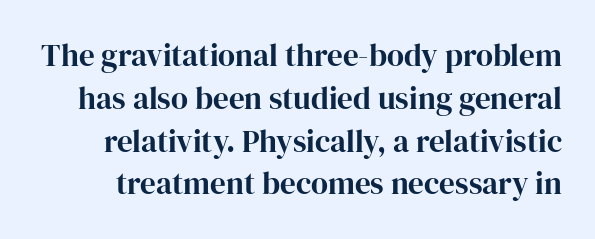
Weight: bold. The space beneath each line is pristine and unruled. I'd call this a serif setting — the letters wear small feet. Standard letterfit; no display-style spreading of the glyphs. Spacing verdict: proportional, widths tailored to each character.
